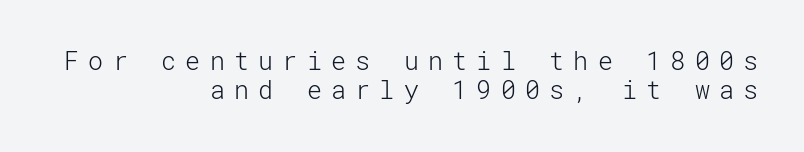
No chunkiness to these letters — they're not bold. The specimen omits any rule beneath the text block's lines. Unlike italic type, these characters show no tilt at all. Does the leading feel generous? Not at all — it's pinched.
